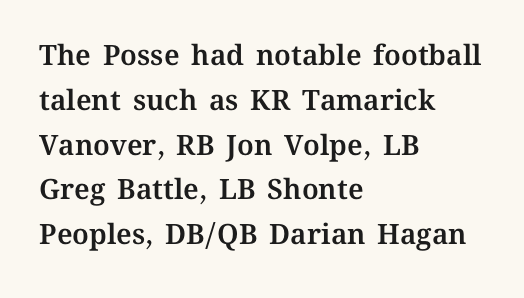
{"italic": "no", "width": "normal", "stroke_contrast": "medium", "x_height": "medium", "monospaced": "no", "underline": "no", "align": "left", "line_spacing": "normal", "line_spacing_ratio": 1.6, "letter_spacing": "normal", "letter_spacing_em": 0.0, "glyph_px": 28}
